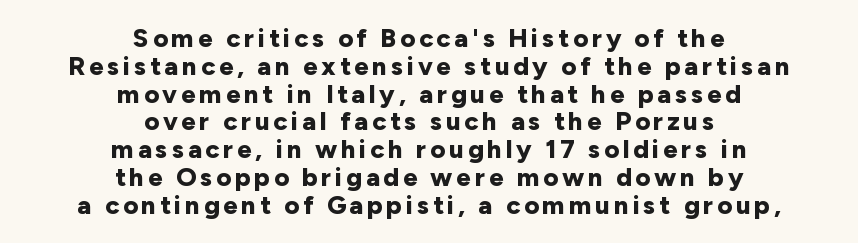
Q: Is the text bold? A: Yes.
Q: Is the text italic (slanted)? A: No, it is upright.
Q: Is the text underlined? A: No.
Q: How is the paragraph aligned? A: Centered.
Q: Is the spacing between lines tight, normal or loose? A: Tight.
